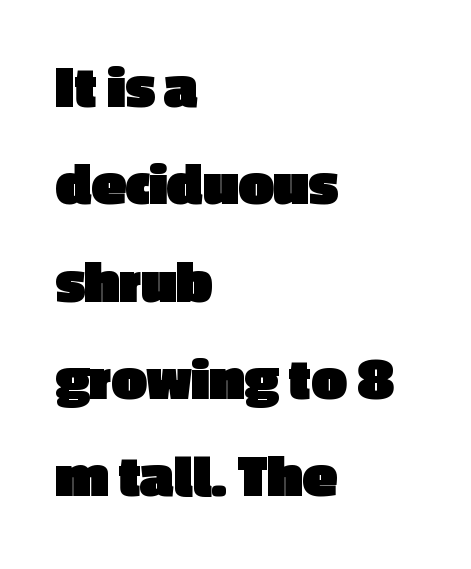
The image shows 62 px heavy sans-serif type, upright; set left-aligned, normal line spacing (1.57x), normal letter spacing, not underlined; a medium x-height.
